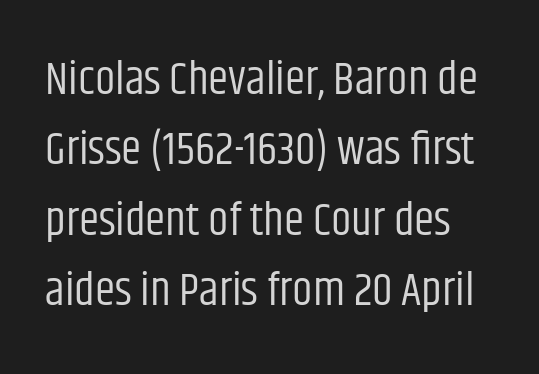
The image shows 46 px regular-weight, condensed sans-serif type, upright; set normal line spacing (1.53x), normal letter spacing, not underlined; low stroke contrast and a large x-height.
